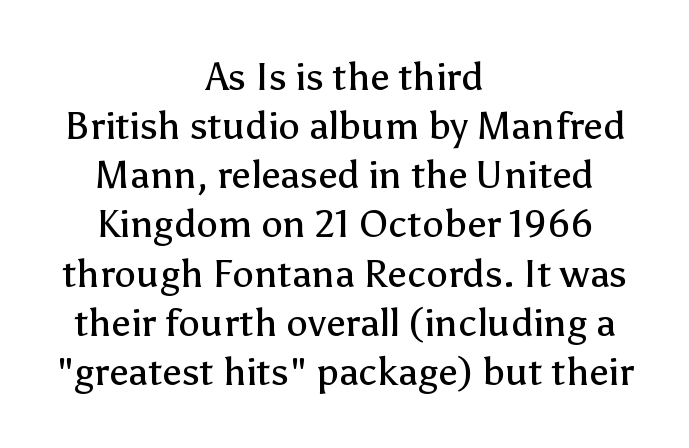
Q: Is the text bold? A: No.
Q: Is the text italic (slanted)? A: No, it is upright.
Q: Is the typeface a serif or a sans-serif typeface? A: Sans-serif.
Q: Is the text underlined? A: No.
Q: How is the paragraph aligned? A: Centered.
Q: Is the spacing between letters normal or unusually wide? A: Normal.
Q: Is the spacing between lines tight, normal or loose? A: Normal.
Q: Width (condensed, normal, or wide)? A: Normal.
Q: Stroke contrast? A: Low.
Q: x-height? A: Medium.
Q: Monospaced? A: No.
